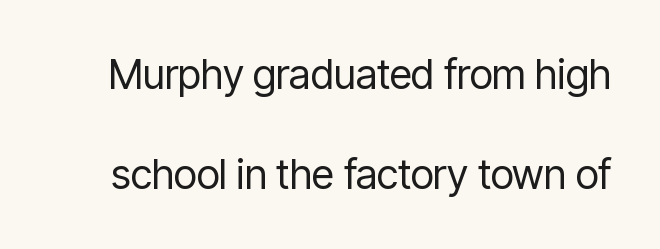
Q: Is the text bold? A: No.
Q: Is the text italic (slanted)? A: No, it is upright.
Q: Is the typeface a serif or a sans-serif typeface? A: Sans-serif.
Q: Is the text underlined? A: No.
Q: Is the spacing between letters normal or unusually wide? A: Normal.
Q: Is the spacing between lines tight, normal or loose? A: Loose.
Q: Width (condensed, normal, or wide)? A: Condensed.
Q: Stroke contrast? A: Low.
Q: x-height? A: Medium.
Q: Monospaced? A: No.
